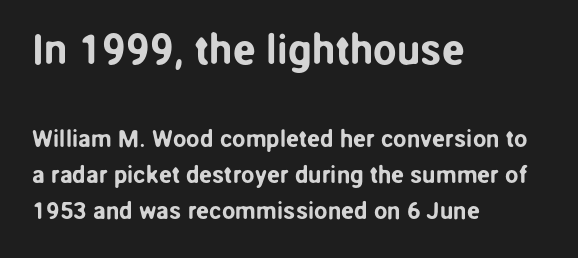
Q: Is the text italic (slanted)? A: No, it is upright.
Q: Is the typeface a serif or a sans-serif typeface? A: Sans-serif.
Q: Is the text underlined? A: No.
Q: How is the paragraph aligned? A: Left-aligned.
Q: Is the spacing between letters normal or unusually wide? A: Normal.
Q: Is the spacing between lines tight, normal or loose? A: Normal.
Q: Which block of text is set in a larger size, the first (top) or the second (bottom)? A: The first (top) one.
Q: Width (condensed, normal, or wide)? A: Normal.
Q: Stroke contrast? A: Low.
Q: x-height? A: Medium.
Q: Monospaced? A: No.
